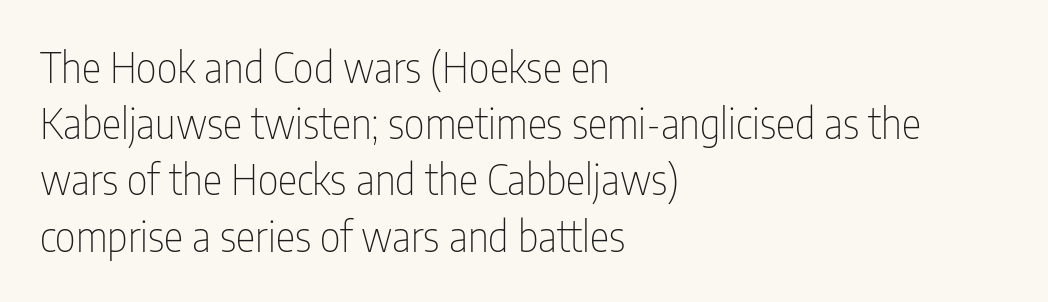
The image shows 41 px thin, condensed sans-serif type, upright; set left-aligned, normal line spacing (1.37x), normal letter spacing, not underlined; low stroke contrast and a medium x-height.
